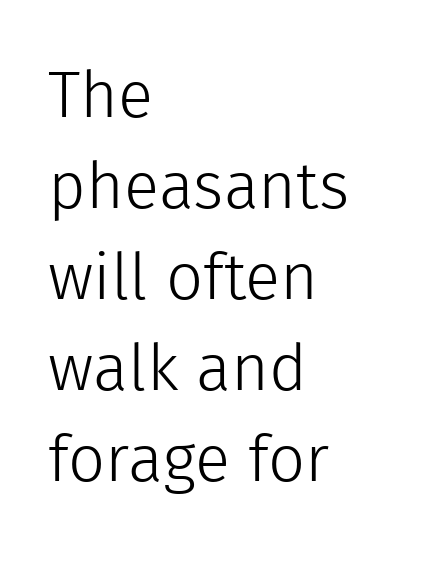
The image shows 65 px light sans-serif type, upright; set left-aligned, normal line spacing (1.4x), normal letter spacing, not underlined; a medium x-height.
